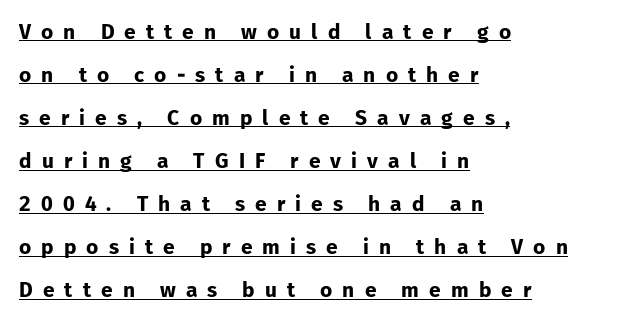
The image shows 21 px bold type, upright; set left-aligned, loose line spacing (2.05x), unusually wide letter spacing (+0.48 em), underlined.
